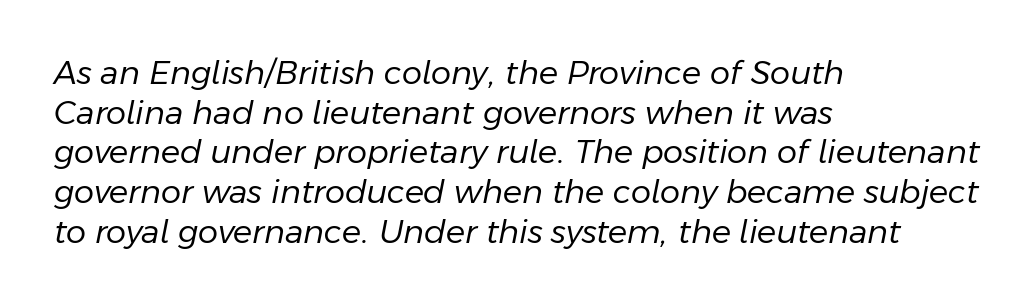
The image shows 32 px regular-weight type, italic (leaning right); set left-aligned, line spacing 1.24x, normal letter spacing, not underlined; low stroke contrast and a medium x-height.
